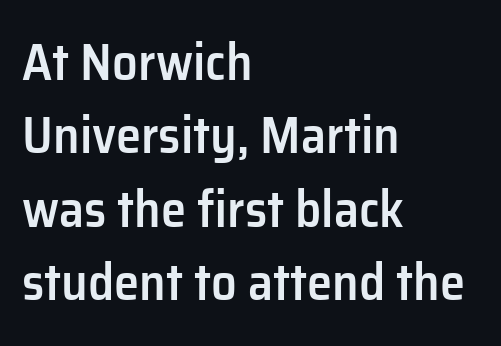
Classification — sans serif. Line spacing here is normal. Words appear dense and cohesive because spacing is normal. The specimen reads as upright at a glance.
